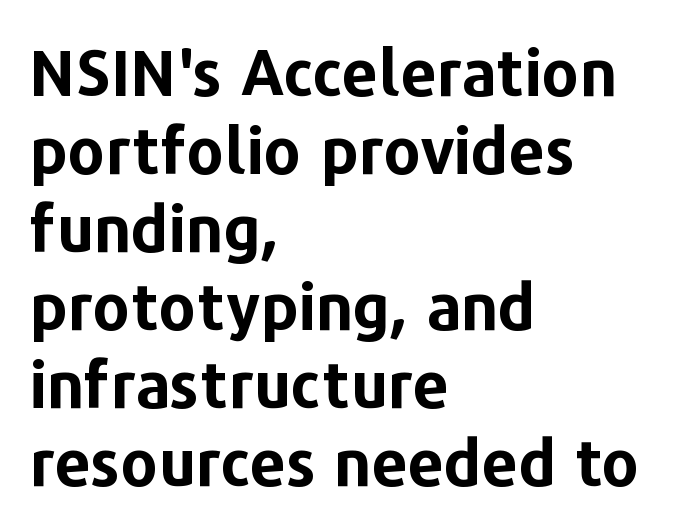
The image shows 64 px bold sans-serif type, upright; set left-aligned, line spacing 1.22x, normal letter spacing, not underlined; low stroke contrast and a medium x-height.
